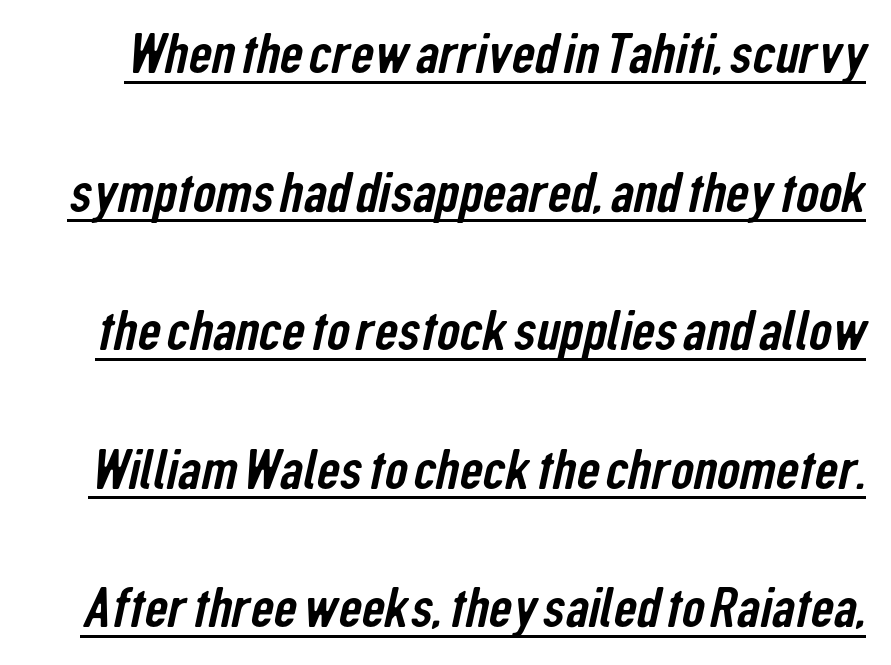
{"serif": "no", "width": "condensed", "stroke_contrast": "low", "x_height": "medium", "monospaced": "no", "underline": "yes", "line_spacing": "loose", "line_spacing_ratio": 2.43, "letter_spacing": "normal", "letter_spacing_em": 0.0, "glyph_px": 57}
